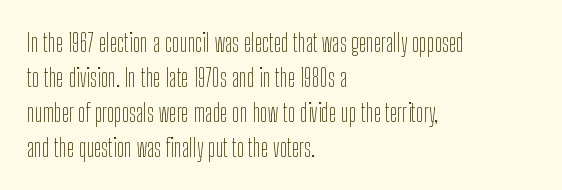
Nobody drew a line under any word here. The passage is arranged the way most books set body copy — flush left. Is the stroke heavy? The answer is a plain regular-or-lighter. Nobody touched the tracking dial on this one. A roman cut, with each character standing at attention. The space between consecutive lines is moderate.
